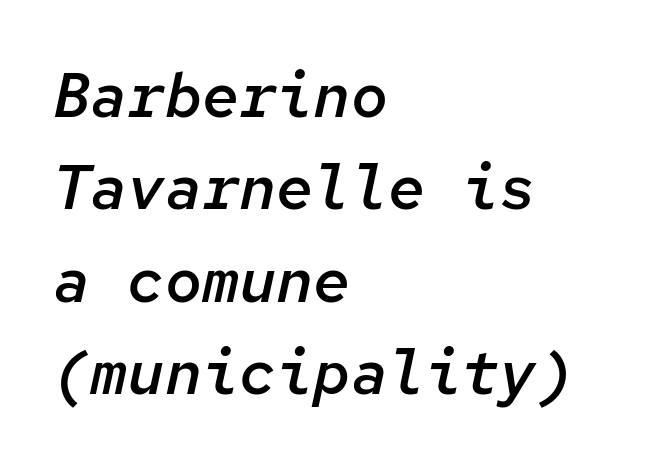
The image shows 62 px semibold type, italic (leaning right), monospaced; set left-aligned, normal line spacing (1.49x), normal letter spacing, not underlined; low stroke contrast and a medium x-height.
